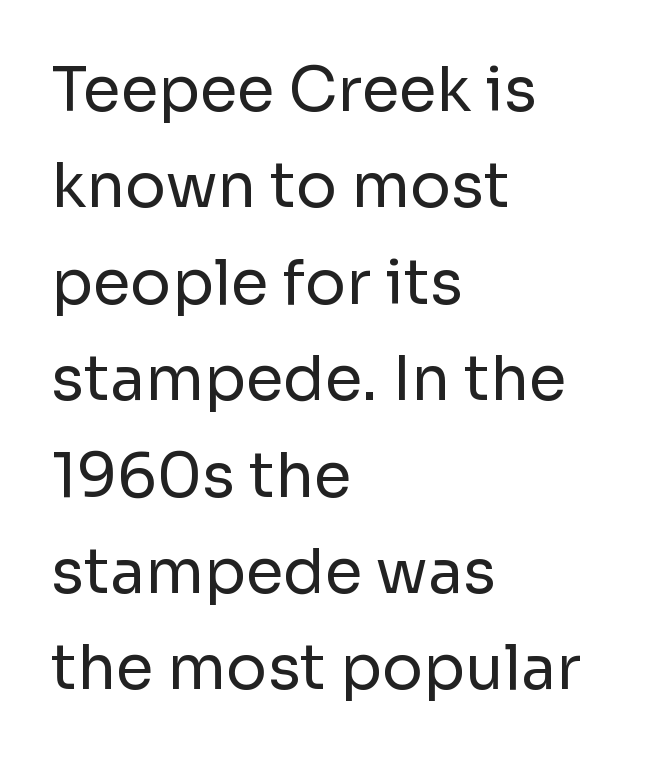
{"serif": "no", "italic": "no", "bold": "no", "weight": "regular", "width": "normal", "stroke_contrast": "low", "x_height": "medium", "monospaced": "no", "underline": "no", "align": "left", "line_spacing": "normal", "line_spacing_ratio": 1.58, "letter_spacing": "normal", "letter_spacing_em": 0.0, "glyph_px": 61}
